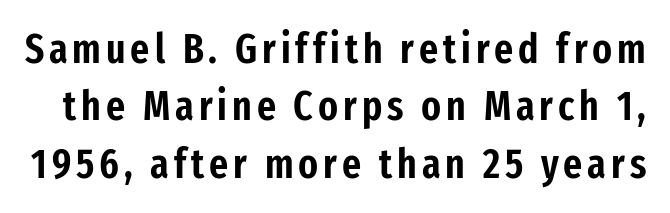
Q: Is the text italic (slanted)? A: No, it is upright.
Q: Is the typeface a serif or a sans-serif typeface? A: Sans-serif.
Q: Is the text underlined? A: No.
Q: Is the spacing between lines tight, normal or loose? A: Normal.
Q: Width (condensed, normal, or wide)? A: Condensed.
Q: Stroke contrast? A: Low.
Q: x-height? A: Medium.
Q: Monospaced? A: No.
